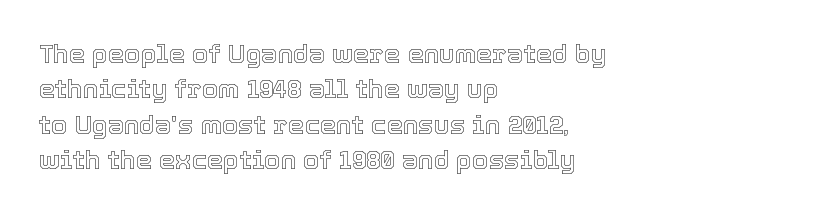
Q: Is the text italic (slanted)? A: No, it is upright.
Q: Is the text underlined? A: No.
Q: How is the paragraph aligned? A: Left-aligned.
Q: Is the spacing between letters normal or unusually wide? A: Normal.
Q: Is the spacing between lines tight, normal or loose? A: Normal.
